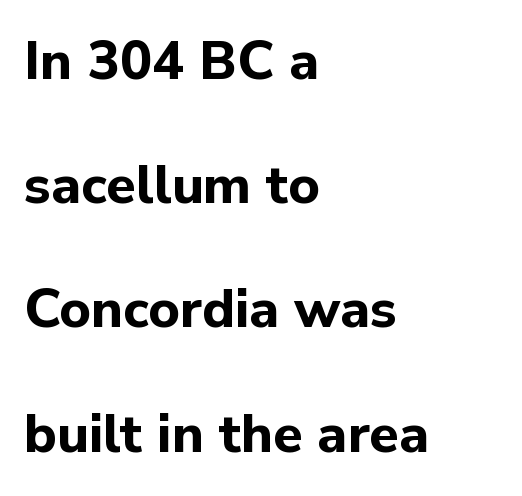
Q: Is the text bold? A: Yes.
Q: Is the text italic (slanted)? A: No, it is upright.
Q: Is the typeface a serif or a sans-serif typeface? A: Sans-serif.
Q: Is the text underlined? A: No.
Q: How is the paragraph aligned? A: Left-aligned.
Q: Is the spacing between letters normal or unusually wide? A: Normal.
Q: Is the spacing between lines tight, normal or loose? A: Loose.
Q: Width (condensed, normal, or wide)? A: Normal.
Q: Stroke contrast? A: Low.
Q: x-height? A: Medium.
Q: Monospaced? A: No.
